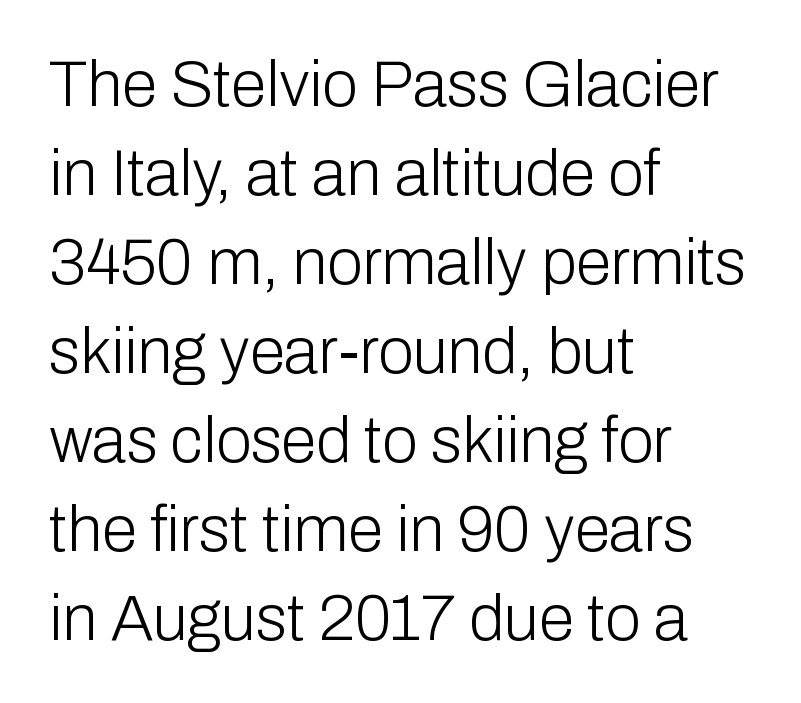
Q: Is the text bold? A: No.
Q: Is the text italic (slanted)? A: No, it is upright.
Q: Is the typeface a serif or a sans-serif typeface? A: Sans-serif.
Q: Is the text underlined? A: No.
Q: How is the paragraph aligned? A: Left-aligned.
Q: Is the spacing between letters normal or unusually wide? A: Normal.
Q: Is the spacing between lines tight, normal or loose? A: Normal.
Q: Width (condensed, normal, or wide)? A: Normal.
Q: Stroke contrast? A: Low.
Q: x-height? A: Medium.
Q: Monospaced? A: No.
